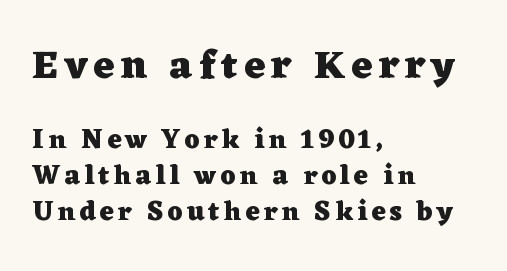
{"serif": "yes", "italic": "no", "bold": "yes", "weight": "heavy", "width": "wide", "stroke_contrast": "low", "x_height": "medium", "monospaced": "no", "underline": "no", "align": "left", "line_spacing": "normal", "line_spacing_ratio": 1.33, "larger_block": "first", "size_ratio": 1.48, "glyph_px": 40}
